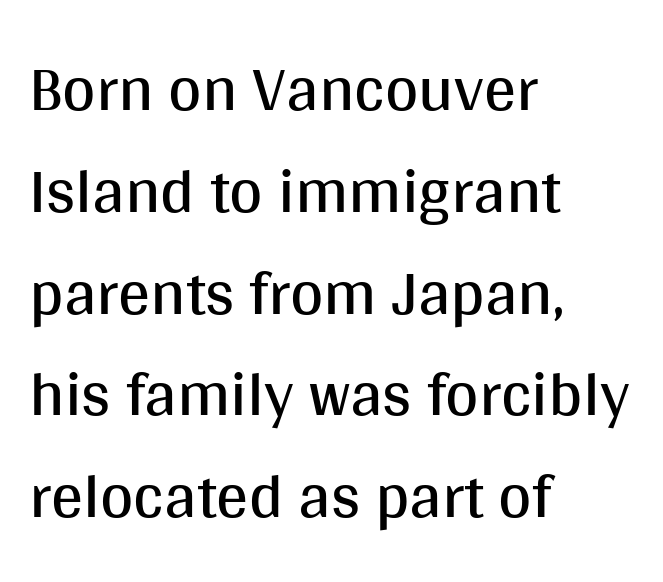
{"serif": "no", "italic": "no", "bold": "no", "weight": "regular", "width": "normal", "stroke_contrast": "medium", "x_height": "large", "monospaced": "no", "underline": "no", "align": "left", "line_spacing": "normal", "line_spacing_ratio": 1.59, "letter_spacing": "normal", "letter_spacing_em": 0.0, "glyph_px": 64}
